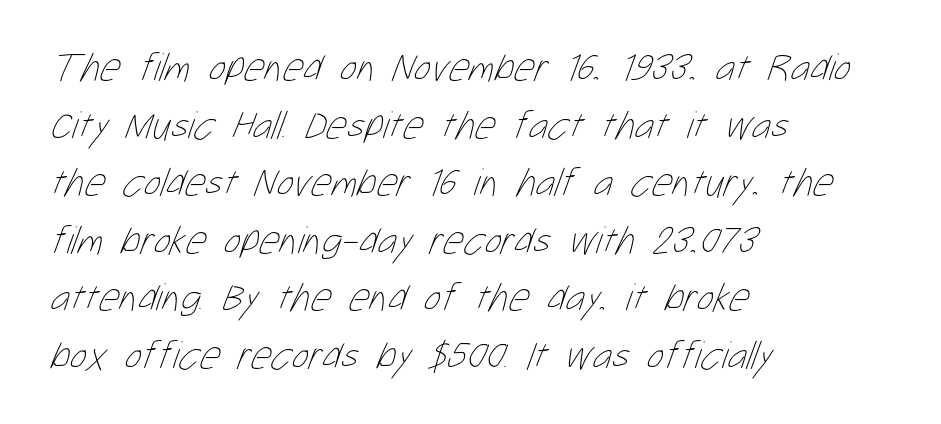
{"bold": "no", "weight": "thin", "width": "condensed", "stroke_contrast": "low", "x_height": "medium", "monospaced": "no", "underline": "no", "align": "left", "line_spacing": "normal", "line_spacing_ratio": 1.44, "letter_spacing": "normal", "letter_spacing_em": 0.0, "glyph_px": 40}
